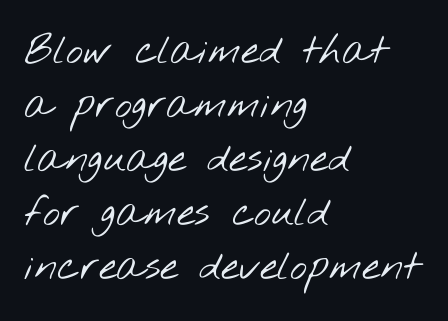
The letters carry no serifs — their stems end cleanly without finishing strokes. Only glyphs here, with clear space below each row. All the whitespace from short lines collects on the right. The letters look calm and open, with moderate or lighter stems.
